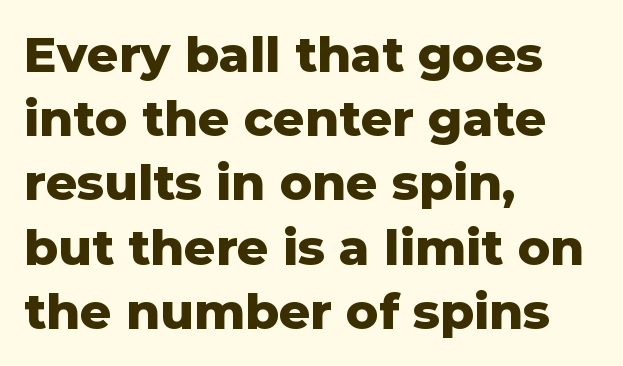
The image shows 49 px heavy sans-serif type, upright; set left-aligned, normal line spacing (1.31x), normal letter spacing, not underlined; low stroke contrast and a medium x-height.
